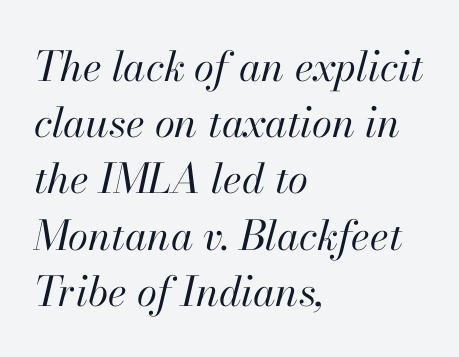
The image shows 41 px regular-weight type, italic (leaning right); set left-aligned, normal line spacing (1.37x), normal letter spacing, not underlined; high stroke contrast and a small x-height.
